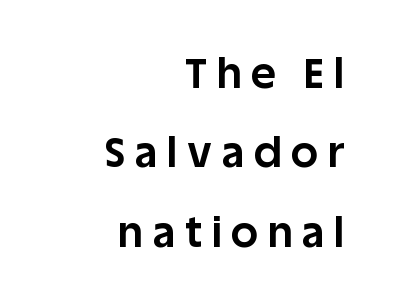
Q: Is the text bold? A: Yes.
Q: Is the text italic (slanted)? A: No, it is upright.
Q: Is the typeface a serif or a sans-serif typeface? A: Sans-serif.
Q: Is the text underlined? A: No.
Q: How is the paragraph aligned? A: Right-aligned.
Q: Is the spacing between letters normal or unusually wide? A: Unusually wide.
Q: Width (condensed, normal, or wide)? A: Normal.
Q: Stroke contrast? A: Low.
Q: x-height? A: Large.
Q: Monospaced? A: No.
